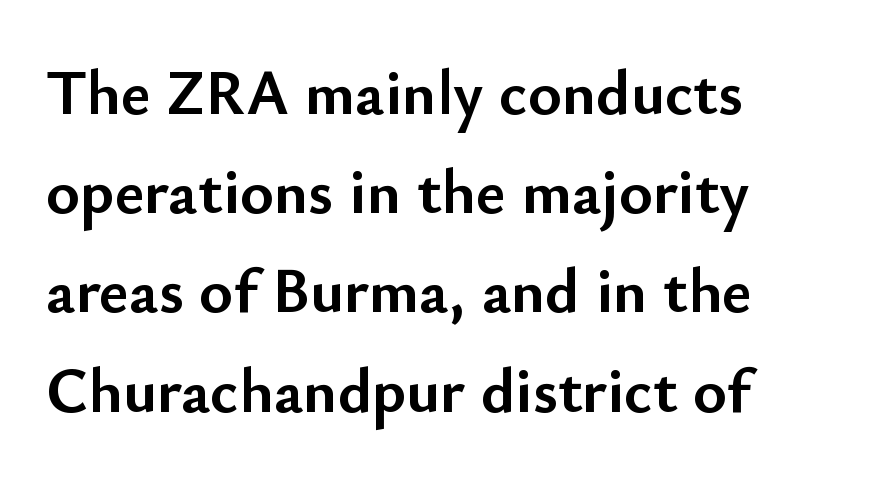
On the weight axis this lands at bold, roughly 700. The glyphs in this specimen are sans serif. Honestly, the letter spacing is just normal — you wouldn't notice it. The letters stand upright; this is a roman face. Clear beneath every line of the passage.
